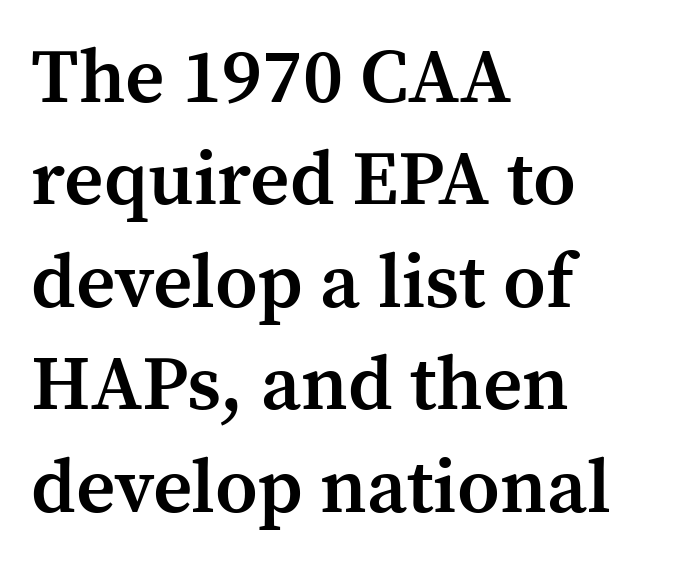
A typesetter would label this face a serif. This is the in-between weight designers call semibold or demi. The specimen reads as upright at a glance. Does extra space separate the letters? No, they use regular spacing. This block has exactly the height ordinary leading produces.
